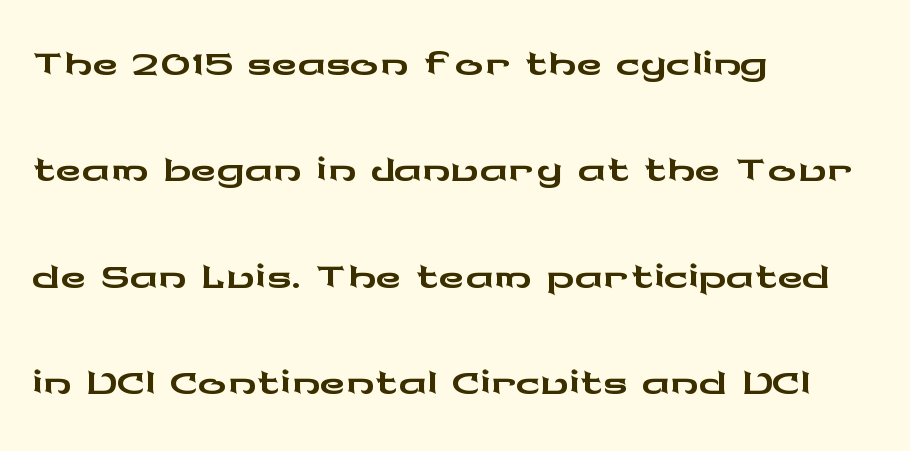
Is this a sans? Yes — the strokes have no serifs. If you drew a line through each stem, it would be perfectly vertical. In terms of leading, this rendering sits right in the middle. This sample is left-justified, so line endings fall wherever the words run out. Look at the tracking — it's just the regular setting, nothing added. The rendering uses natural spacing where letterforms have individual widths.
